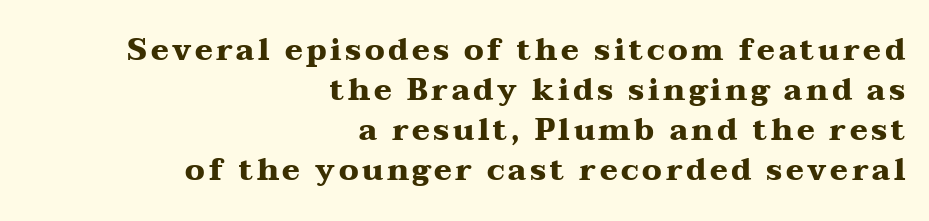
The image shows 30 px heavy, wide serif type, upright; set right-aligned, normal line spacing (1.33x), not underlined; medium stroke contrast and a medium x-height.
